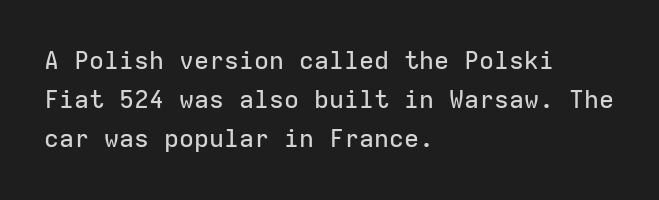
Q: Is the text italic (slanted)? A: No, it is upright.
Q: Is the text underlined? A: No.
Q: How is the paragraph aligned? A: Left-aligned.
Q: Is the spacing between letters normal or unusually wide? A: Normal.
Q: Is the spacing between lines tight, normal or loose? A: Normal.
